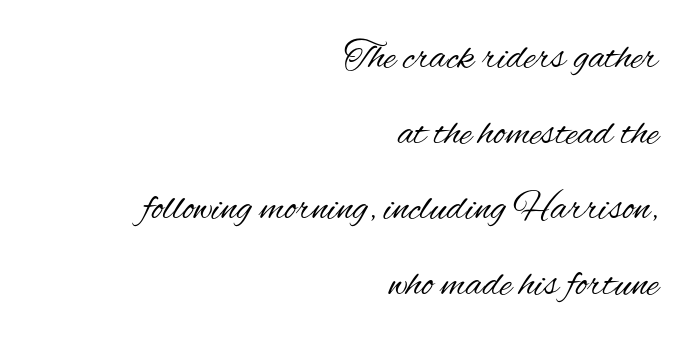
{"serif": "no", "bold": "no", "weight": "regular", "width": "condensed", "stroke_contrast": "medium", "x_height": "small", "monospaced": "no", "underline": "no", "align": "right", "line_spacing_ratio": 1.89, "letter_spacing": "normal", "letter_spacing_em": 0.0, "glyph_px": 40}
